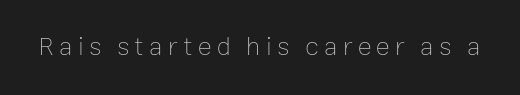
The image shows 26 px text type, upright; set unusually wide letter spacing (+0.2 em), not underlined.
